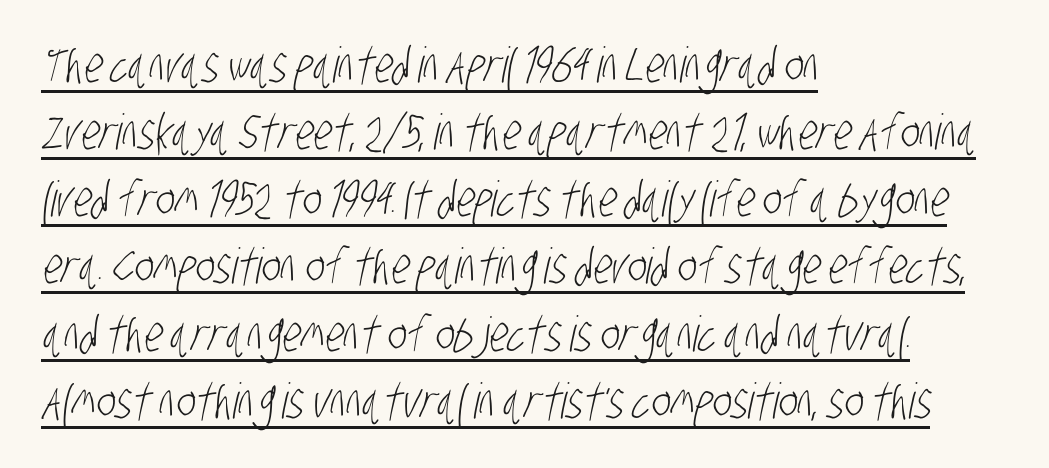
Q: Is the text bold? A: No.
Q: Is the typeface a serif or a sans-serif typeface? A: Sans-serif.
Q: Is the text underlined? A: Yes.
Q: How is the paragraph aligned? A: Left-aligned.
Q: Is the spacing between letters normal or unusually wide? A: Normal.
Q: Is the spacing between lines tight, normal or loose? A: Normal.
Q: Width (condensed, normal, or wide)? A: Condensed.
Q: Stroke contrast? A: Low.
Q: x-height? A: Large.
Q: Monospaced? A: No.
